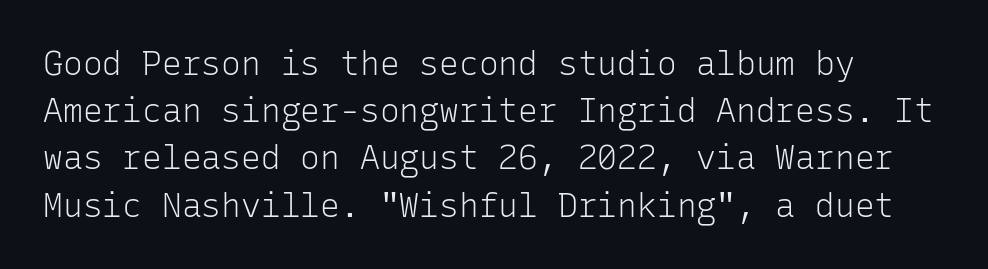
{"serif": "no", "italic": "no", "bold": "no", "weight": "light", "width": "normal", "stroke_contrast": "low", "x_height": "medium", "monospaced": "yes", "underline": "no", "align": "left", "line_spacing": "normal", "line_spacing_ratio": 1.43, "letter_spacing": "normal", "letter_spacing_em": 0.0, "glyph_px": 33}
